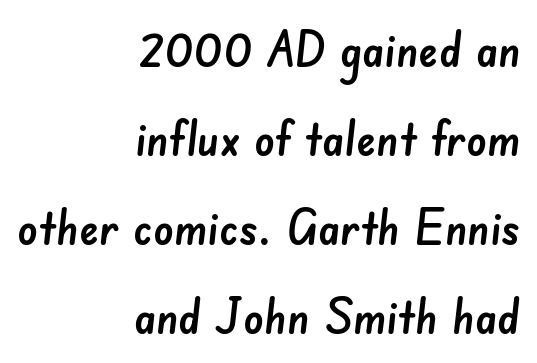
{"serif": "no", "width": "normal", "stroke_contrast": "low", "x_height": "small", "monospaced": "no", "underline": "no", "align": "right", "line_spacing_ratio": 1.78, "letter_spacing": "normal", "letter_spacing_em": 0.0, "glyph_px": 50}
